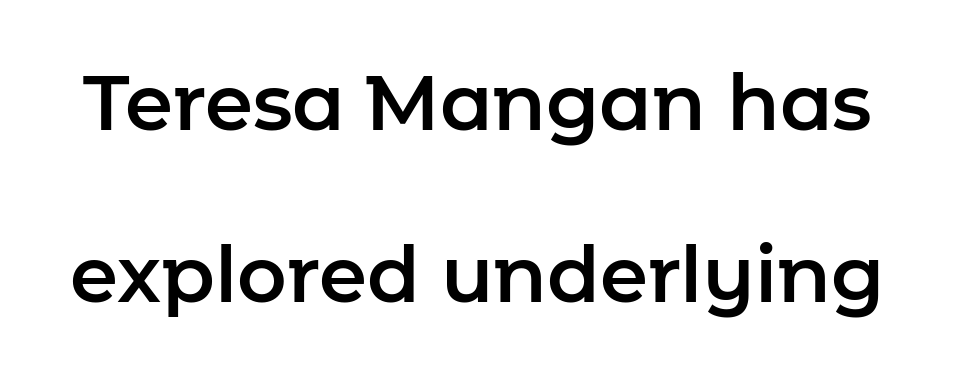
Beneath every word, the page is bare. Loosely led — the rows are spread out. Looks like regular typesetting: each glyph gets only the width it needs. Ordinary non-slanted type is in use.
